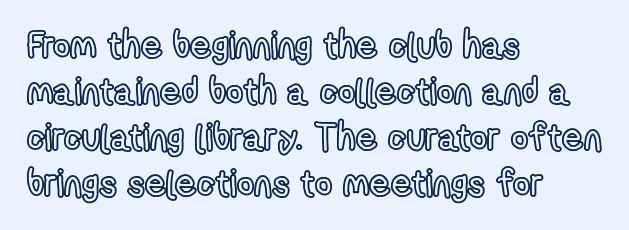
The image shows 37 px condensed type, upright; set left-aligned, line spacing 1.24x, normal letter spacing, not underlined; a medium x-height.
